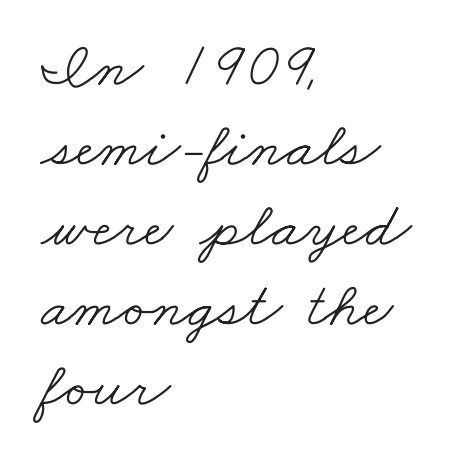
Weight: regular or lighter. The rendering keeps characters at their native spacing. Clear beneath every line of the passage. Notice how descenders clear the ascenders below comfortably — that's standard leading. Caption: multi-line text, flush left, ragged right. This rendering employs a face with finishing strokes, i.e., a serif.
